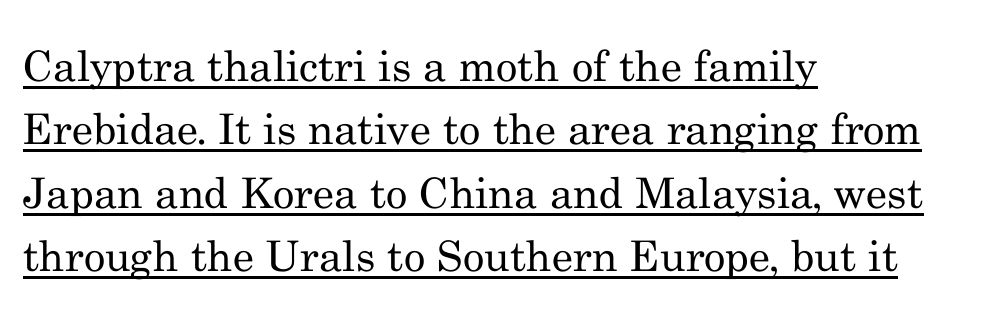
{"serif": "yes", "italic": "no", "bold": "no", "weight": "regular", "width": "normal", "stroke_contrast": "medium", "x_height": "small", "monospaced": "no", "underline": "yes", "align": "left", "line_spacing": "normal", "line_spacing_ratio": 1.51, "letter_spacing": "normal", "letter_spacing_em": 0.0, "glyph_px": 42}
